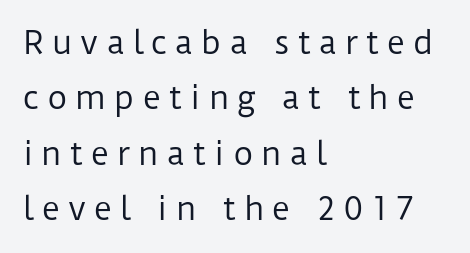
Horizontal alignment here is leftward, the default for most running prose. The space beneath each line is pristine and unruled. Do the characters align in a grid? No, the font is proportional. Are there feet on the stems? There aren't — it's a sans. No chunkiness to these letters — they're not bold.
